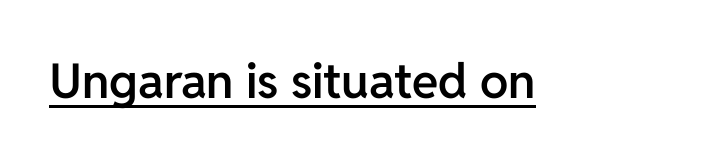
{"serif": "no", "italic": "no", "bold": "semi", "weight": "semibold", "width": "normal", "stroke_contrast": "low", "x_height": "medium", "monospaced": "no", "underline": "yes", "letter_spacing": "normal", "letter_spacing_em": 0.0, "glyph_px": 48}
